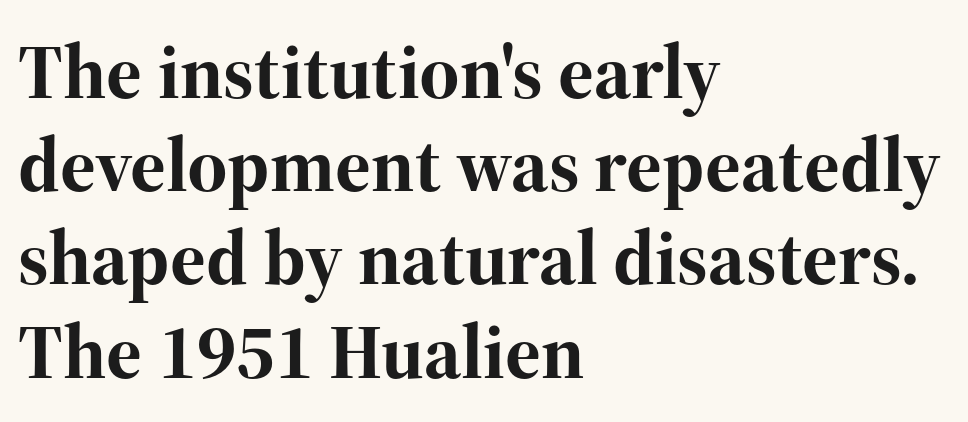
Q: Is the text bold? A: Yes.
Q: Is the text italic (slanted)? A: No, it is upright.
Q: Is the typeface a serif or a sans-serif typeface? A: Serif.
Q: Is the text underlined? A: No.
Q: How is the paragraph aligned? A: Left-aligned.
Q: Is the spacing between letters normal or unusually wide? A: Normal.
Q: Width (condensed, normal, or wide)? A: Normal.
Q: Stroke contrast? A: High.
Q: x-height? A: Medium.
Q: Monospaced? A: No.
